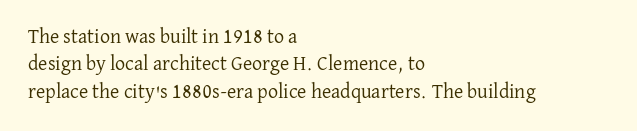
The image shows 20 px text type, upright; set left-aligned, normal line spacing (1.37x), normal letter spacing, not underlined.
